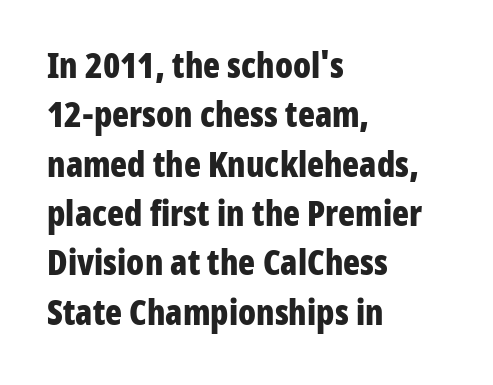
Is this a fixed-width face? No — the glyphs have proportional, varying widths. Each new line begins a customary step beneath the previous one. The letters stand upright; this is a roman face. The compositor pushed each line to the left boundary. Letter spacing: default. The strokes are fattened all the way to bold.
